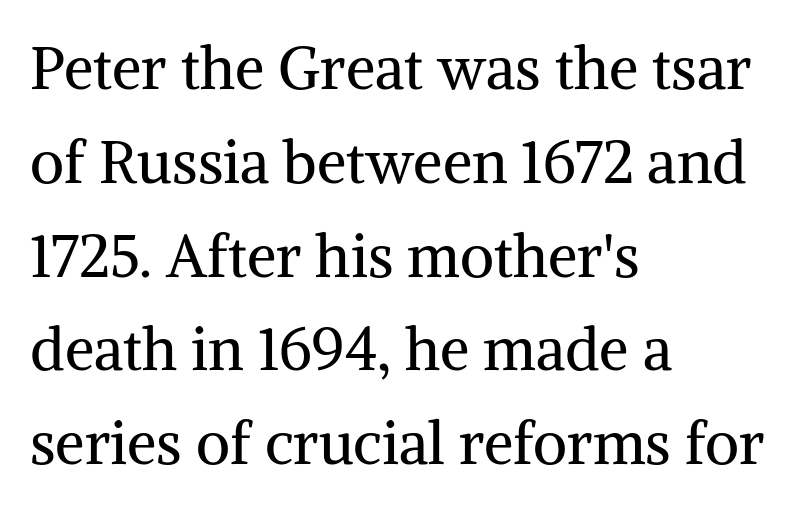
The image shows 59 px regular-weight serif type, upright; set left-aligned, normal line spacing (1.59x), normal letter spacing, not underlined; medium stroke contrast and a medium x-height.
